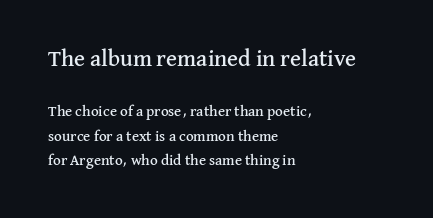
Q: Is the text italic (slanted)? A: No, it is upright.
Q: Is the text underlined? A: No.
Q: How is the paragraph aligned? A: Left-aligned.
Q: Is the spacing between letters normal or unusually wide? A: Normal.
Q: Is the spacing between lines tight, normal or loose? A: Normal.
Q: Which block of text is set in a larger size, the first (top) or the second (bottom)? A: The first (top) one.
